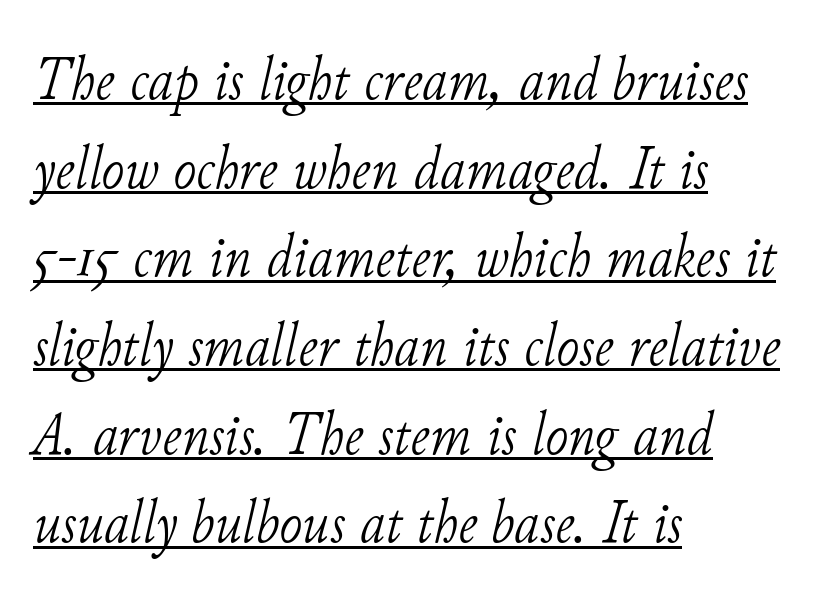
The image shows 62 px light serif type, italic (leaning right); set left-aligned, normal line spacing (1.43x), normal letter spacing, underlined; low stroke contrast and a small x-height.
